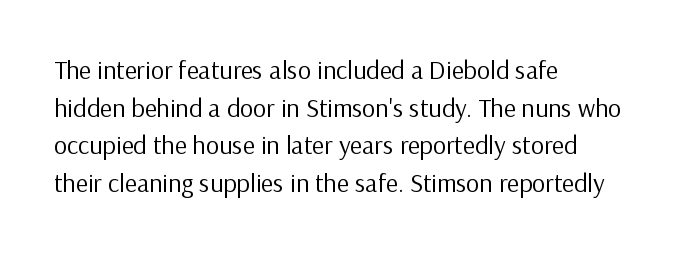
The image shows 26 px text type, upright; set left-aligned, normal line spacing (1.45x), normal letter spacing, not underlined.
